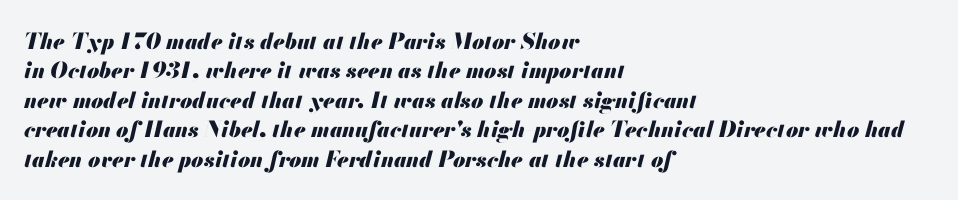
{"italic": "yes", "lean": "right", "slant_degrees": 13, "bold": "yes", "underline": "no", "align": "left", "line_spacing": "normal", "line_spacing_ratio": 1.34, "letter_spacing": "normal", "letter_spacing_em": 0.0, "glyph_px": 22}
